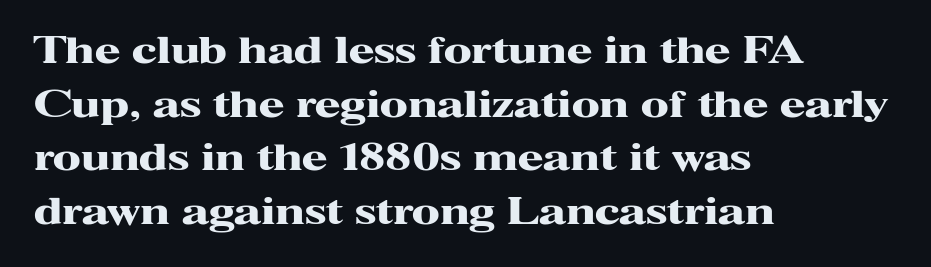
In terms of letterspacing, this is plain default setting. This block has exactly the height ordinary leading produces. The setting favours the left margin, as ordinary paragraphs usually do. The zone under the glyphs is completely vacant.
